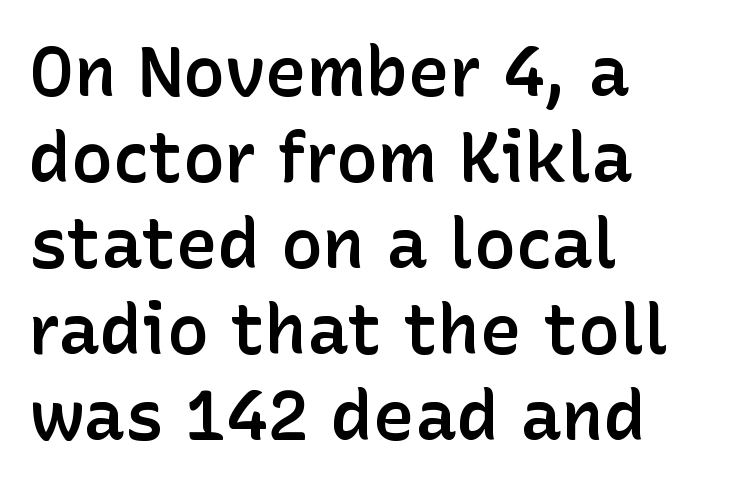
These lines keep a tight, regular rhythm from letter to letter. The setting favours the left margin, as ordinary paragraphs usually do. The font is running at a semibold setting, under full bold. Unlike a traditional serif, this face leaves its strokes unadorned.
